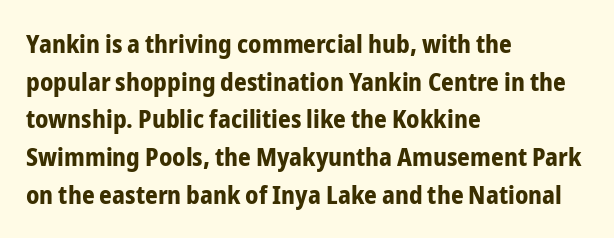
Q: Is the text bold? A: Yes.
Q: Is the text italic (slanted)? A: No, it is upright.
Q: Is the text underlined? A: No.
Q: How is the paragraph aligned? A: Left-aligned.
Q: Is the spacing between letters normal or unusually wide? A: Normal.
Q: Is the spacing between lines tight, normal or loose? A: Normal.
